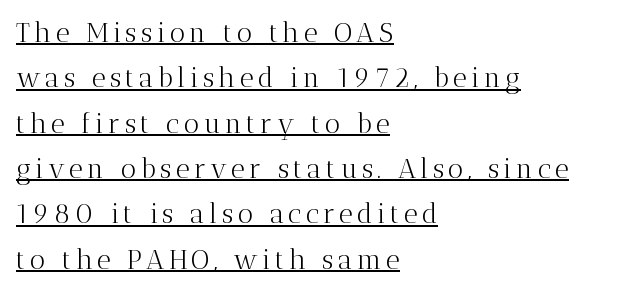
The image shows 27 px text type, upright; set left-aligned, normal line spacing (1.68x), underlined.
